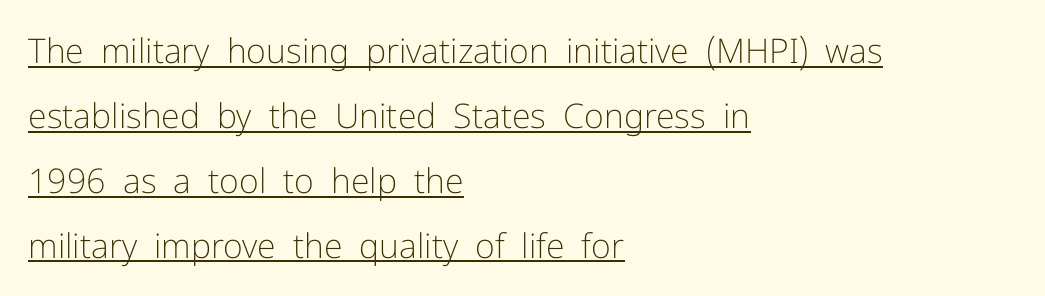
Does a line run under the words? Yes, clearly. Posture: upright roman. Is the letter spacing exaggerated? No — it looks like the ordinary default. Classification — sans serif. Vertical spacing — loose.
